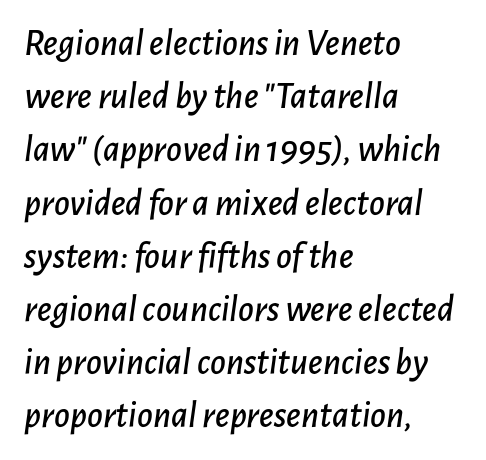
{"italic": "yes", "lean": "right", "slant_degrees": 7, "width": "normal", "stroke_contrast": "low", "x_height": "medium", "monospaced": "no", "underline": "no", "align": "left", "line_spacing": "normal", "line_spacing_ratio": 1.4, "letter_spacing": "normal", "letter_spacing_em": 0.0, "glyph_px": 38}
